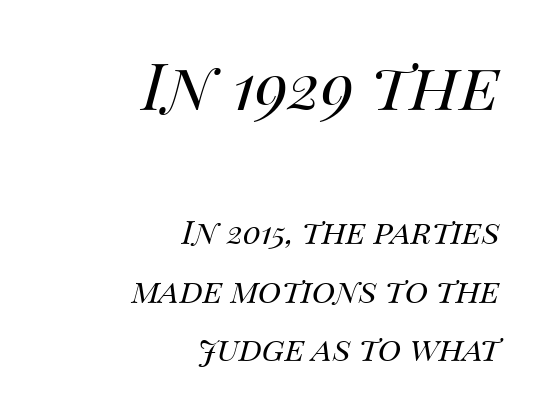
Q: Is the text bold? A: No.
Q: Is the text italic (slanted)? A: Yes, it leans right by about 14 degrees.
Q: Is the text underlined? A: No.
Q: How is the paragraph aligned? A: Right-aligned.
Q: Is the spacing between letters normal or unusually wide? A: Normal.
Q: Which block of text is set in a larger size, the first (top) or the second (bottom)? A: The first (top) one.
Q: Width (condensed, normal, or wide)? A: Normal.
Q: Stroke contrast? A: Medium.
Q: x-height? A: Large.
Q: Monospaced? A: No.
